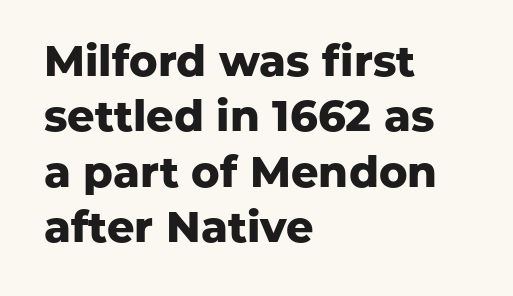
{"serif": "no", "italic": "no", "bold": "yes", "weight": "heavy", "width": "normal", "stroke_contrast": "low", "x_height": "medium", "monospaced": "no", "underline": "no", "align": "left", "line_spacing": "normal", "line_spacing_ratio": 1.29, "letter_spacing": "normal", "letter_spacing_em": 0.0, "glyph_px": 43}
